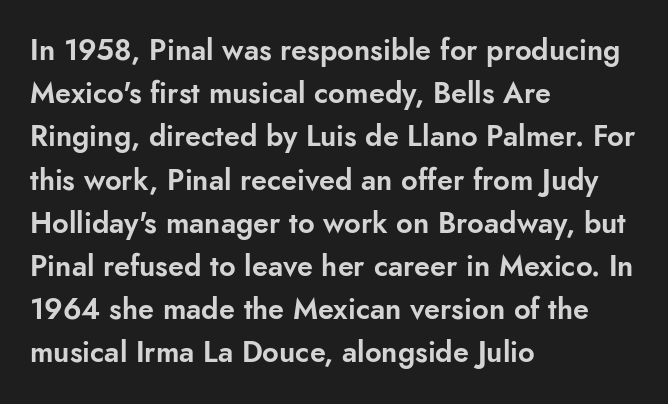
Q: Is the text italic (slanted)? A: No, it is upright.
Q: Is the typeface a serif or a sans-serif typeface? A: Sans-serif.
Q: Is the text underlined? A: No.
Q: How is the paragraph aligned? A: Left-aligned.
Q: Is the spacing between letters normal or unusually wide? A: Normal.
Q: Is the spacing between lines tight, normal or loose? A: Normal.
Q: Width (condensed, normal, or wide)? A: Normal.
Q: Stroke contrast? A: Low.
Q: x-height? A: Small.
Q: Monospaced? A: No.
